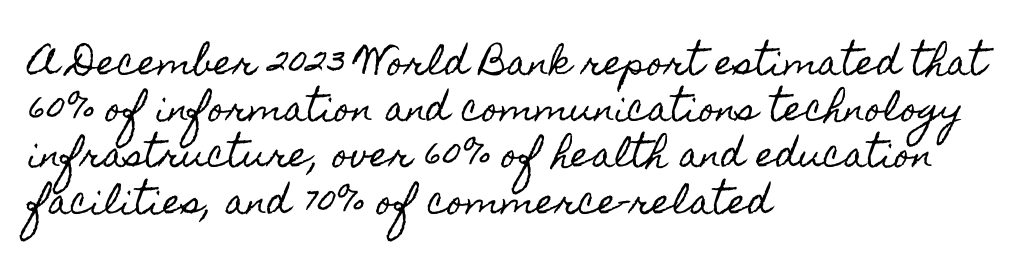
Q: Is the text italic (slanted)? A: Yes.
Q: Is the text underlined? A: No.
Q: How is the paragraph aligned? A: Left-aligned.
Q: Is the spacing between letters normal or unusually wide? A: Normal.
Q: Is the spacing between lines tight, normal or loose? A: Normal.
Q: Width (condensed, normal, or wide)? A: Condensed.
Q: x-height? A: Small.
Q: Monospaced? A: No.
